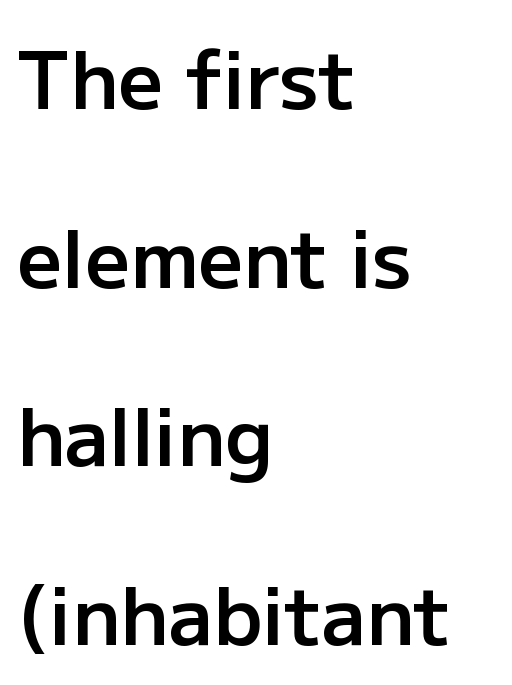
Q: Is the text bold? A: Semi-bold.
Q: Is the text italic (slanted)? A: No, it is upright.
Q: Is the typeface a serif or a sans-serif typeface? A: Sans-serif.
Q: Is the text underlined? A: No.
Q: How is the paragraph aligned? A: Left-aligned.
Q: Is the spacing between letters normal or unusually wide? A: Normal.
Q: Is the spacing between lines tight, normal or loose? A: Loose.
Q: Width (condensed, normal, or wide)? A: Normal.
Q: Stroke contrast? A: Low.
Q: x-height? A: Medium.
Q: Monospaced? A: No.
